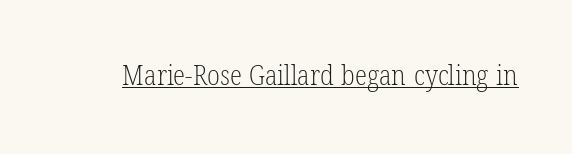
You can tell from the footed stems that serif type was used. Quick note: underline on. Spacing between characters is what you'd get straight out of the box. Looks like regular typesetting: each glyph gets only the width it needs.
